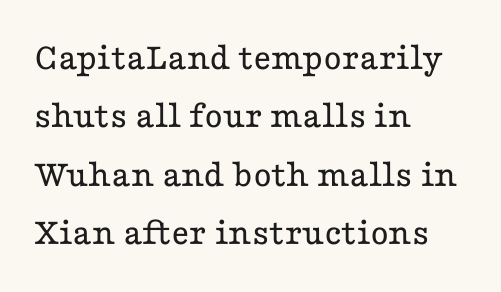
Q: Is the text bold? A: No.
Q: Is the text italic (slanted)? A: No, it is upright.
Q: Is the typeface a serif or a sans-serif typeface? A: Serif.
Q: Is the text underlined? A: No.
Q: How is the paragraph aligned? A: Left-aligned.
Q: Is the spacing between letters normal or unusually wide? A: Normal.
Q: Is the spacing between lines tight, normal or loose? A: Normal.
Q: Width (condensed, normal, or wide)? A: Wide.
Q: Stroke contrast? A: Low.
Q: x-height? A: Medium.
Q: Monospaced? A: No.
